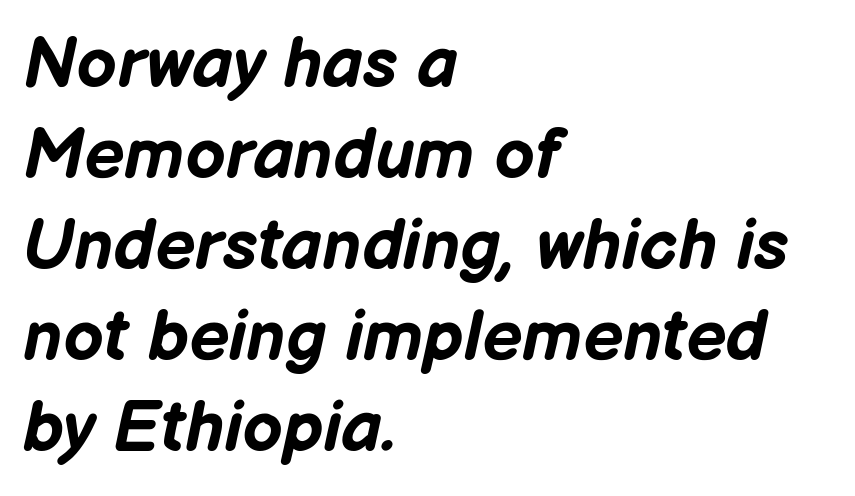
The image shows 71 px bold type, italic (leaning right); set left-aligned, normal line spacing (1.28x), normal letter spacing, not underlined; low stroke contrast and a medium x-height.
